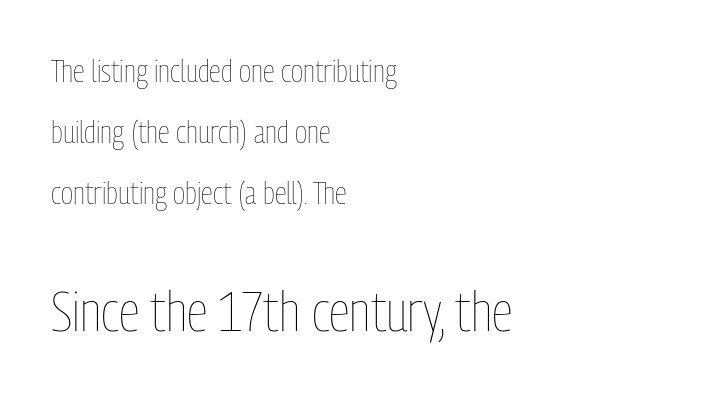
Character widths vary here, with narrow letters taking less room than wide ones. The space directly below the letters is spotless. Between these two stacked blocks, the lower one wins on size. It's the straight-up-and-down kind of type.
